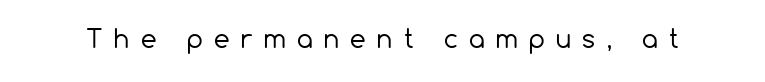
The image shows 25 px text type, upright; set unusually wide letter spacing (+0.46 em), not underlined.
